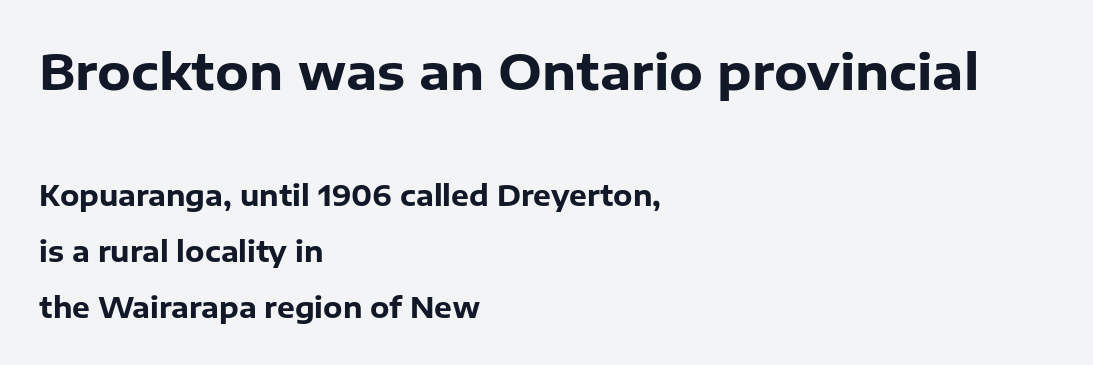
Nobody drew a line under any word here. Font category for this specimen: sans-serif. Large over small — that's the arrangement of the two blocks here. The type sits square on the baseline with zero lean. Looks like regular typesetting: each glyph gets only the width it needs. Students, observe: this is what heavily led, spacious text looks like.
